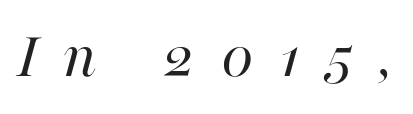
Proportional: the letters do not fall into vertical columns. The rendering inserts visible extra space after every character. Any mark beneath the type? The region is blank. The whole block is typeset with a tilt. The cut favours lightness, reaching ordinary text weight at its darkest.
